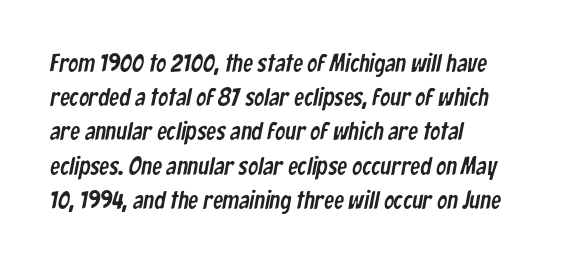
The image shows 25 px text type; set left-aligned, normal line spacing (1.37x), normal letter spacing, not underlined.
